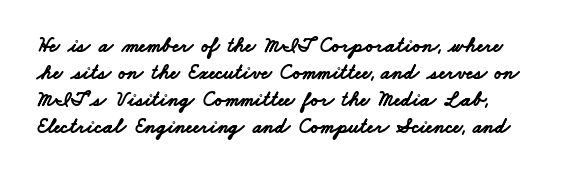
{"bold": "yes", "underline": "no", "line_spacing": "normal", "line_spacing_ratio": 1.29, "letter_spacing": "normal", "letter_spacing_em": 0.0, "glyph_px": 21}
